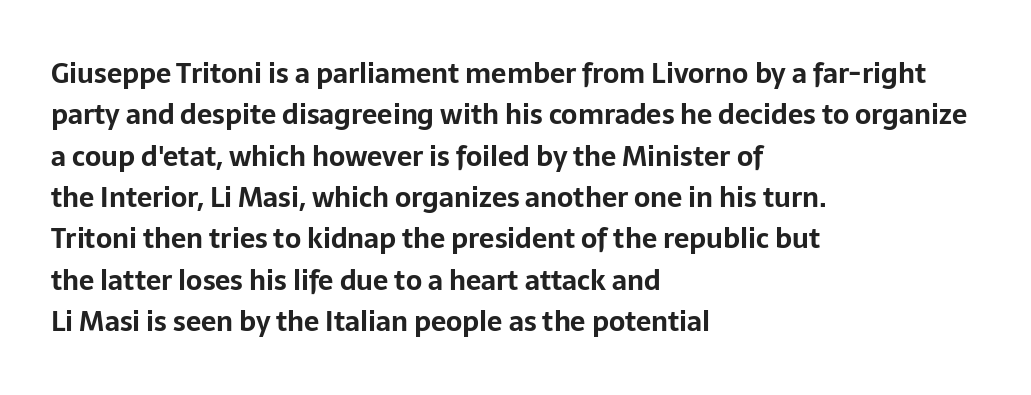
Q: Is the text bold? A: Yes.
Q: Is the text italic (slanted)? A: No, it is upright.
Q: Is the text underlined? A: No.
Q: How is the paragraph aligned? A: Left-aligned.
Q: Is the spacing between letters normal or unusually wide? A: Normal.
Q: Is the spacing between lines tight, normal or loose? A: Normal.
